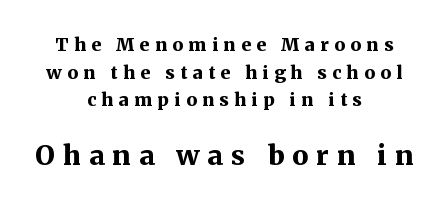
{"italic": "no", "bold": "yes", "underline": "no", "align": "center", "line_spacing": "normal", "line_spacing_ratio": 1.54, "letter_spacing": "wide", "letter_spacing_em": 0.3, "larger_block": "second", "size_ratio": 1.5, "glyph_px": 27}
